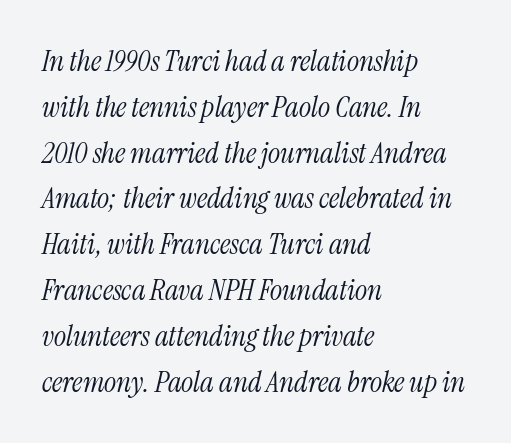
When letters slant like this, we call the style italic. Honestly, the row spacing looks completely unremarkable. Bold? No — there's no thickening of the strokes. The space directly below the letters is spotless.
